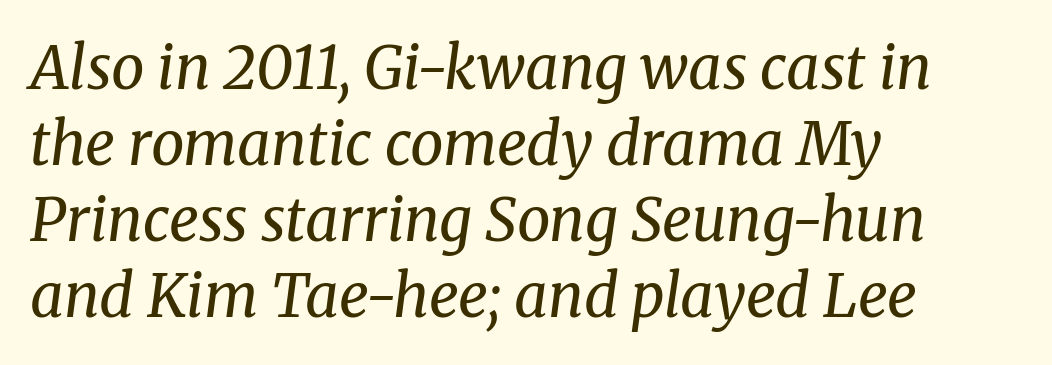
{"serif": "yes", "italic": "yes", "lean": "right", "slant_degrees": 8, "bold": "no", "weight": "regular", "width": "normal", "stroke_contrast": "medium", "x_height": "medium", "monospaced": "no", "underline": "no", "align": "left", "line_spacing": "normal", "line_spacing_ratio": 1.29, "letter_spacing": "normal", "letter_spacing_em": 0.0, "glyph_px": 59}
